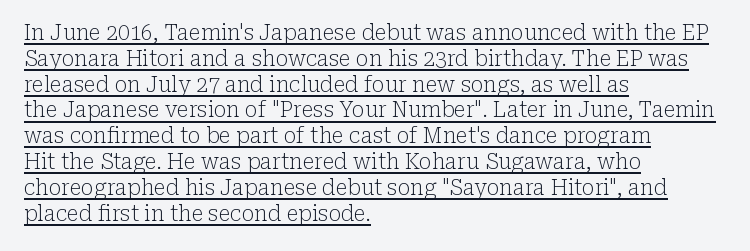
{"italic": "no", "bold": "no", "underline": "yes", "align": "left", "line_spacing_ratio": 1.23, "letter_spacing": "normal", "letter_spacing_em": 0.0, "glyph_px": 21}
